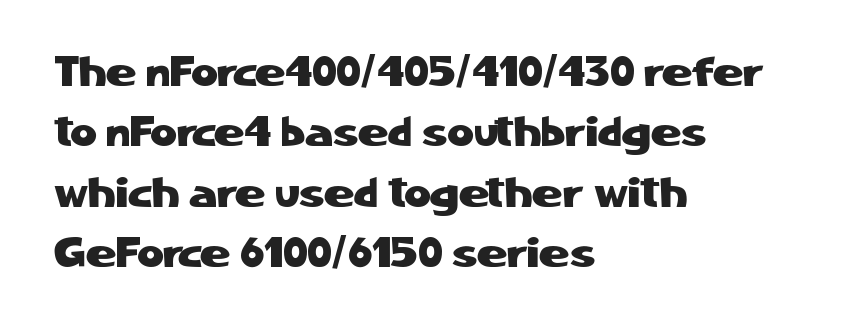
Q: Is the text italic (slanted)? A: No, it is upright.
Q: Is the typeface a serif or a sans-serif typeface? A: Sans-serif.
Q: Is the text underlined? A: No.
Q: How is the paragraph aligned? A: Left-aligned.
Q: Is the spacing between letters normal or unusually wide? A: Normal.
Q: Is the spacing between lines tight, normal or loose? A: Normal.
Q: Width (condensed, normal, or wide)? A: Normal.
Q: Stroke contrast? A: Low.
Q: x-height? A: Medium.
Q: Monospaced? A: No.
